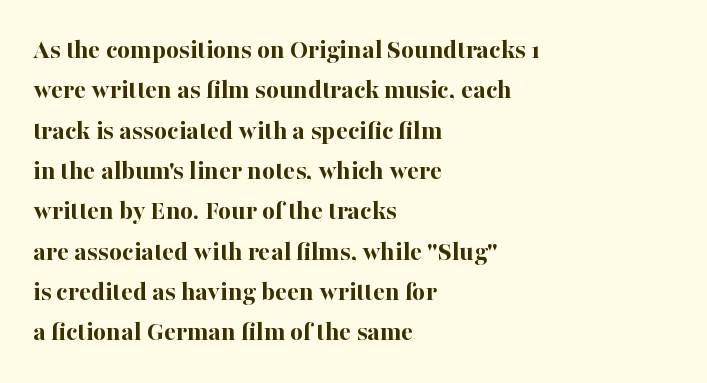
Q: Is the text bold? A: Yes.
Q: Is the text italic (slanted)? A: No, it is upright.
Q: Is the typeface a serif or a sans-serif typeface? A: Serif.
Q: Is the text underlined? A: No.
Q: How is the paragraph aligned? A: Left-aligned.
Q: Is the spacing between letters normal or unusually wide? A: Normal.
Q: Is the spacing between lines tight, normal or loose? A: Normal.
Q: Width (condensed, normal, or wide)? A: Normal.
Q: Stroke contrast? A: High.
Q: x-height? A: Medium.
Q: Monospaced? A: No.
